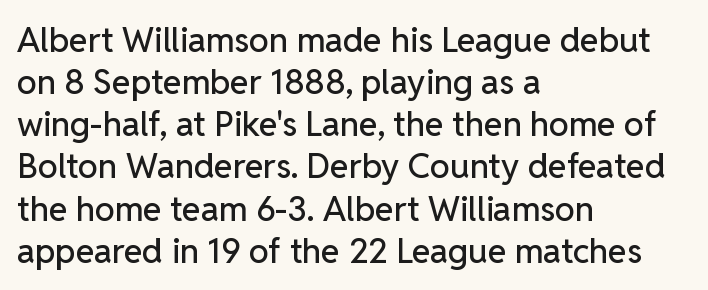
The image shows 34 px sans-serif type, upright; set left-aligned, line spacing 1.24x, normal letter spacing, not underlined; low stroke contrast and a medium x-height.
